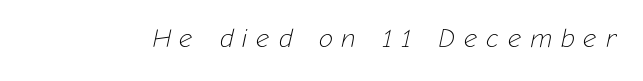
{"italic": "yes", "lean": "right", "slant_degrees": 12, "bold": "no", "underline": "no", "letter_spacing": "wide", "letter_spacing_em": 0.35, "glyph_px": 26}
